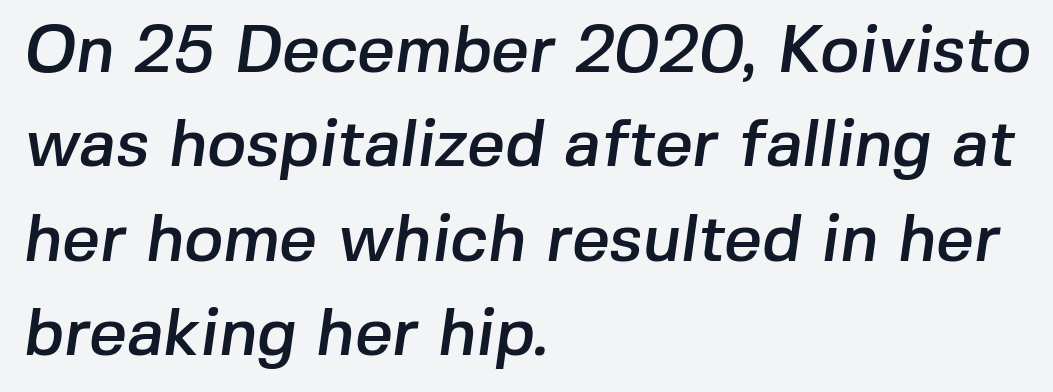
Q: Is the typeface a serif or a sans-serif typeface? A: Sans-serif.
Q: Is the text underlined? A: No.
Q: How is the paragraph aligned? A: Left-aligned.
Q: Is the spacing between letters normal or unusually wide? A: Normal.
Q: Is the spacing between lines tight, normal or loose? A: Normal.
Q: Width (condensed, normal, or wide)? A: Normal.
Q: Stroke contrast? A: Low.
Q: x-height? A: Medium.
Q: Monospaced? A: No.
